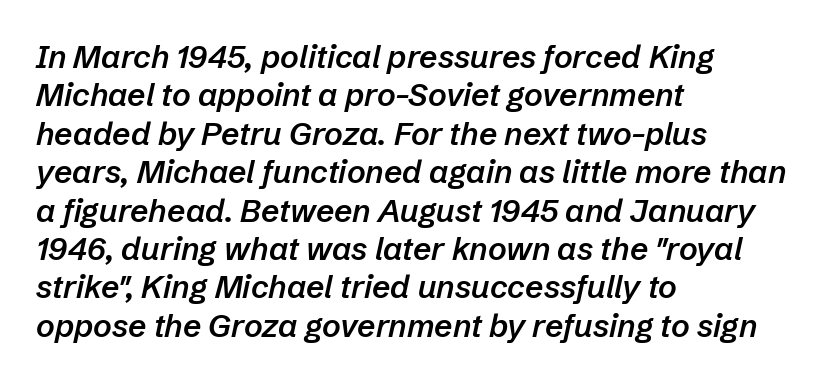
The image shows 32 px semibold type, italic (leaning right); set left-aligned, line spacing 1.2x, normal letter spacing, not underlined; low stroke contrast and a medium x-height.
